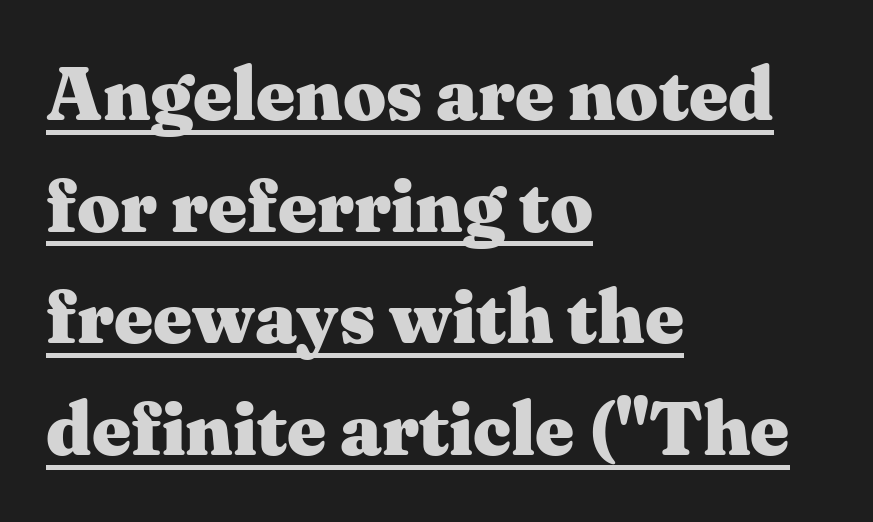
Emphasis by weight is at full strength: bold. A classic flush-left, rag-right setting is used for this passage. The rendered words wear a rule along their underside. Each letter's strokes conclude with small projecting serifs.
